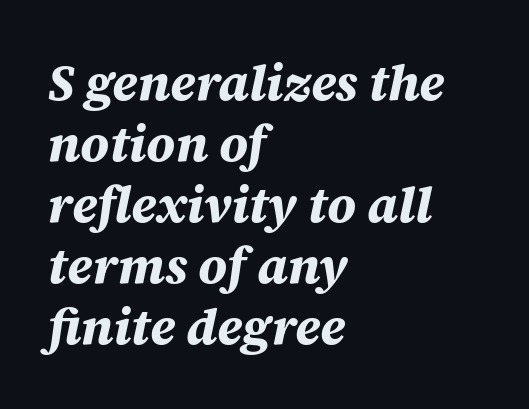
Heavy-handed strokes throughout: this text is bold. A bare baseline throughout the passage. A typesetter would call this proportional, since set widths differ per character. The setting favours the left margin, as ordinary paragraphs usually do. Does extra space separate the letters? No, they use regular spacing. Italic: yes, the glyphs are oblique.
